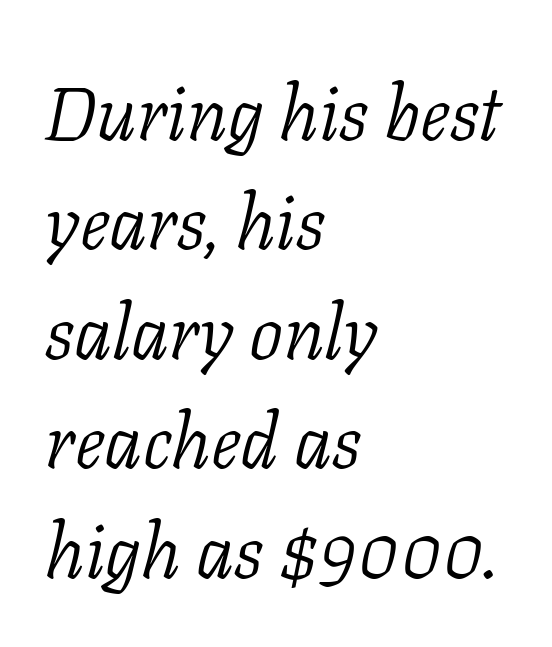
{"serif": "yes", "italic": "yes", "lean": "right", "slant_degrees": 11, "bold": "no", "weight": "light", "width": "normal", "stroke_contrast": "low", "x_height": "medium", "monospaced": "no", "underline": "no", "align": "left", "line_spacing": "normal", "line_spacing_ratio": 1.44, "letter_spacing": "normal", "letter_spacing_em": 0.0, "glyph_px": 76}
